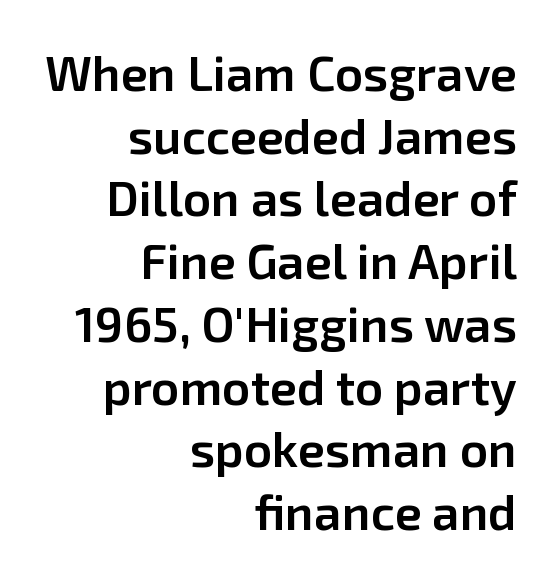
Q: Is the text bold? A: Semi-bold.
Q: Is the text italic (slanted)? A: No, it is upright.
Q: Is the typeface a serif or a sans-serif typeface? A: Sans-serif.
Q: Is the text underlined? A: No.
Q: How is the paragraph aligned? A: Right-aligned.
Q: Is the spacing between letters normal or unusually wide? A: Normal.
Q: Is the spacing between lines tight, normal or loose? A: Normal.
Q: Width (condensed, normal, or wide)? A: Normal.
Q: Stroke contrast? A: Low.
Q: x-height? A: Medium.
Q: Monospaced? A: No.
